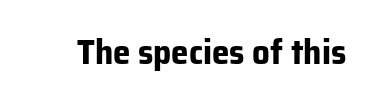
{"serif": "no", "italic": "no", "bold": "yes", "weight": "bold", "width": "normal", "stroke_contrast": "low", "x_height": "medium", "monospaced": "no", "underline": "no", "letter_spacing": "normal", "letter_spacing_em": 0.0, "glyph_px": 35}
